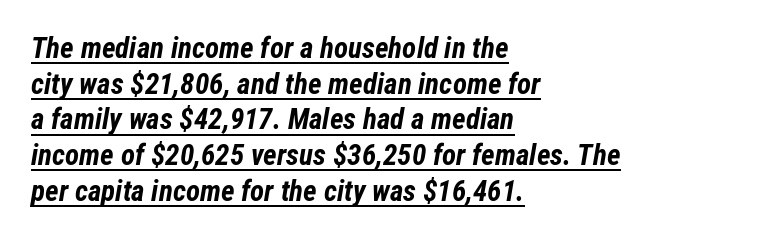
The image shows 29 px bold, condensed type, italic (leaning right); set left-aligned, line spacing 1.23x, normal letter spacing, underlined; low stroke contrast and a medium x-height.
